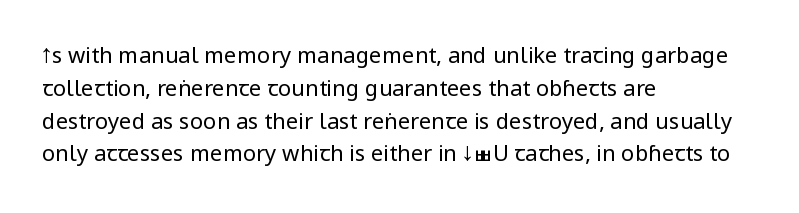
Q: Is the text bold? A: No.
Q: Is the text italic (slanted)? A: No, it is upright.
Q: Is the text underlined? A: No.
Q: How is the paragraph aligned? A: Left-aligned.
Q: Is the spacing between letters normal or unusually wide? A: Normal.
Q: Is the spacing between lines tight, normal or loose? A: Normal.
